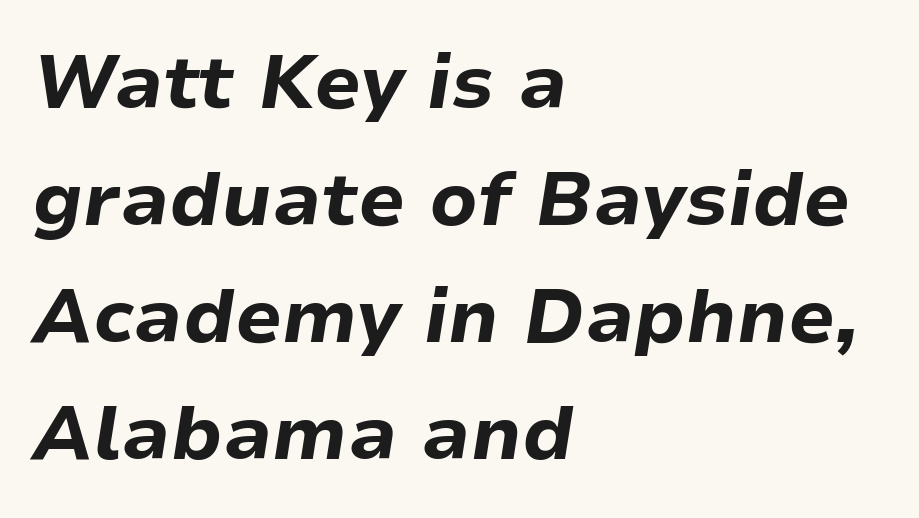
Chunky letters — that's bold for sure. The area under the type is left untouched. The letterforms sit shoulder to shoulder at normal distance. This rendering uses left alignment, leaving the right contour irregular. Character widths vary here, with narrow letters taking less room than wide ones.
